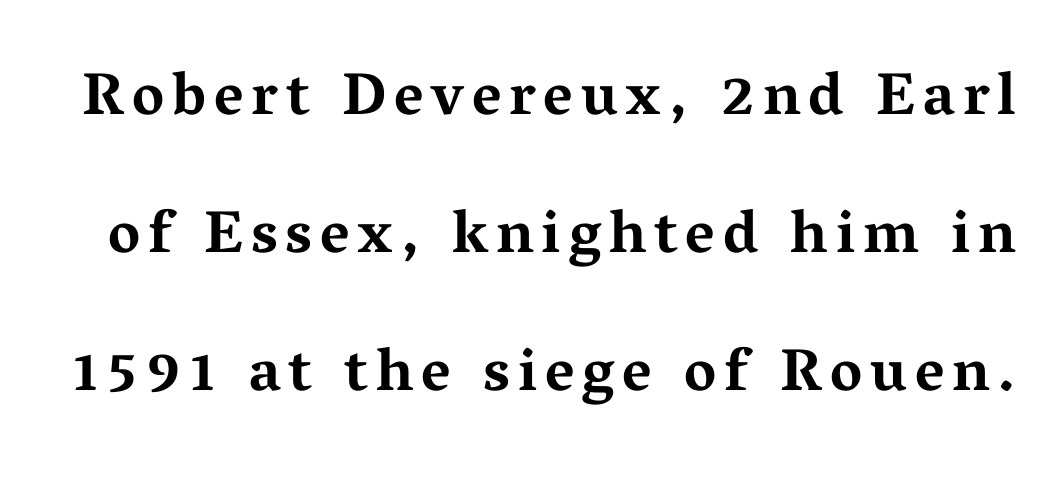
Q: Is the text bold? A: Yes.
Q: Is the text italic (slanted)? A: No, it is upright.
Q: Is the typeface a serif or a sans-serif typeface? A: Serif.
Q: Is the text underlined? A: No.
Q: Is the spacing between lines tight, normal or loose? A: Loose.
Q: Width (condensed, normal, or wide)? A: Wide.
Q: Stroke contrast? A: Medium.
Q: x-height? A: Medium.
Q: Monospaced? A: No.
